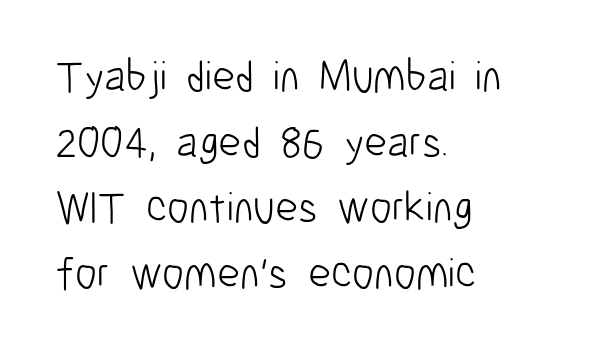
The block of text has a typical density, with ordinary space between rows. Alignment: flush left. The foot of each line stays bare and open. This rendering leaves character spacing at its baseline value. What kind of face is this? One without serifs — a sans. This is roman type, the default non-slanted kind.
